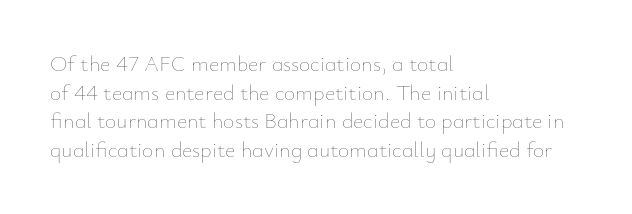
Check the space under the baseline: it is left empty. Characters follow at the spacing the type designer built in. These glyphs show unthickened strokes, regular width or finer. This is the regular roman posture of the typeface. A typesetter would call this leading conventional body-copy spacing. The compositor pushed each line to the left boundary.
